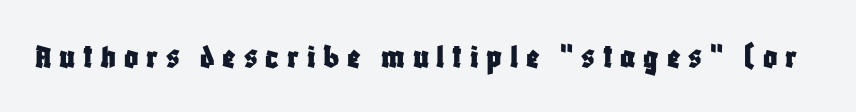
The image shows 35 px condensed sans-serif type, upright; set unusually wide letter spacing (+0.22 em), not underlined; low stroke contrast and a large x-height.
